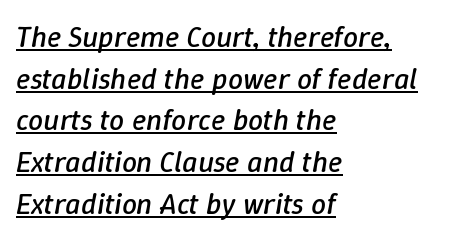
{"italic": "yes", "lean": "right", "slant_degrees": 9, "bold": "no", "weight": "regular", "width": "normal", "stroke_contrast": "low", "x_height": "medium", "monospaced": "no", "underline": "yes", "align": "left", "line_spacing": "normal", "line_spacing_ratio": 1.39, "letter_spacing": "normal", "letter_spacing_em": 0.0, "glyph_px": 30}
